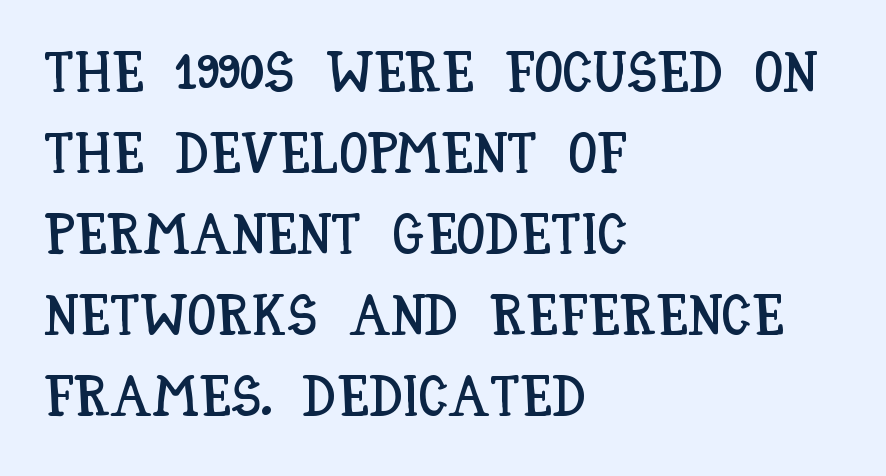
The baseline area is clear. Character widths vary here, with narrow letters taking less room than wide ones. All the whitespace from short lines collects on the right. The lines sit at an ordinary, default distance from one another. Posture: vertical.
